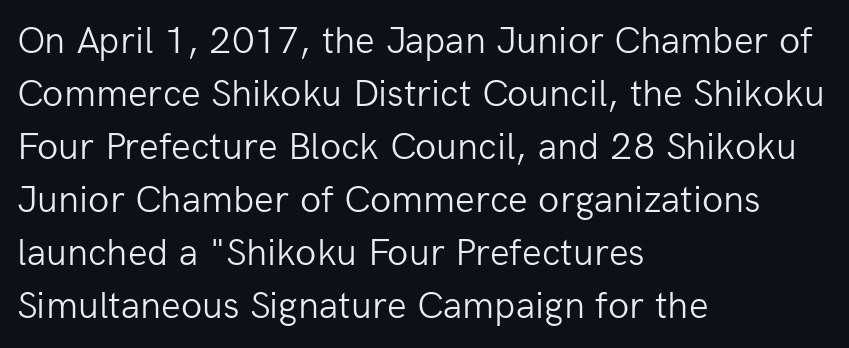
The type family on display is of the sans-serif kind. Each row of text sits above clean, open space. Where is the straight margin? On the left. The face used here is proportionally spaced, like ordinary book or web type. Regular leading. Italic? Not at all — the glyphs are vertical.
